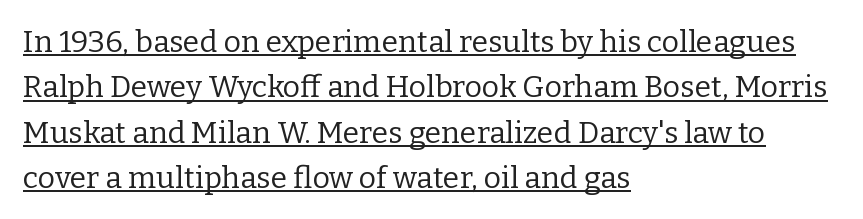
Examine the stroke ends and you'll spot serifs. Somebody hit Ctrl+U on this one — the words are underlined. A roman cut, with each character standing at attention. The face used here is rendered with its standard letterfit. Each new line begins a customary step beneath the previous one.
